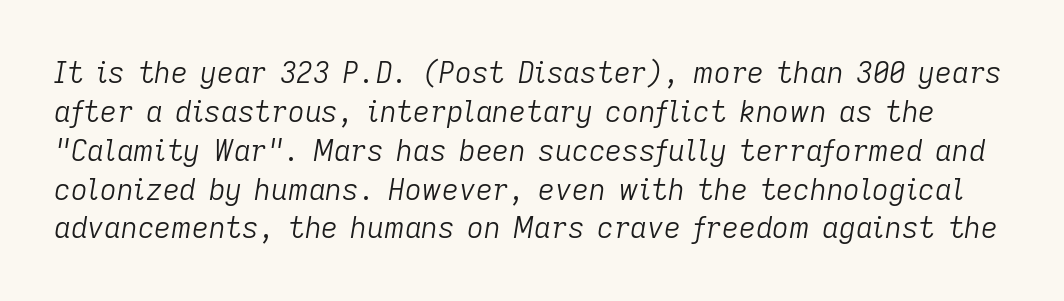
Leading: standard. The typesetting does not lean heavy: it is not bold. Note the varied advance widths — an 'i' is clearly narrower than an 'm'. Designer's note — italics engaged. Rule under the text: the space is simply empty. A typesetter would call this zero additional tracking.
